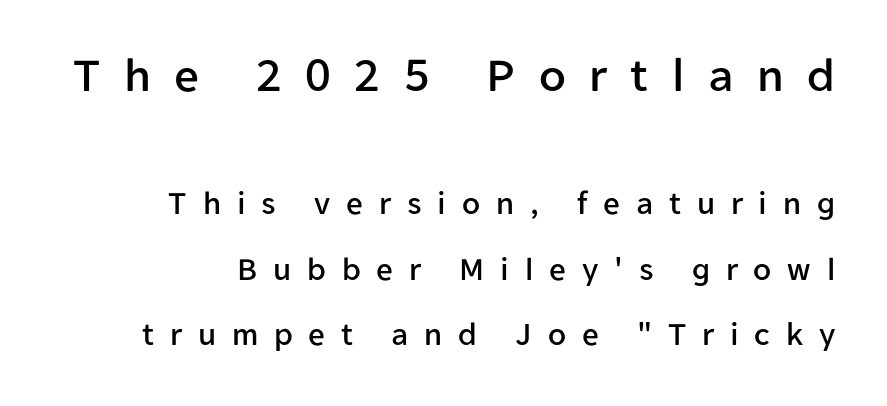
The image shows 49 px sans-serif type, upright; set loose line spacing (1.98x), unusually wide letter spacing (+0.48 em), not underlined; the first (top) block is 1.48x larger; low stroke contrast and a medium x-height.
